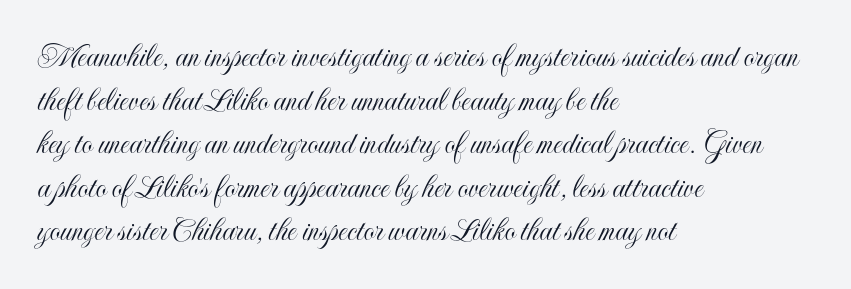
The line texture is even and compact thanks to regular tracking. This sample has the flowing, uneven cadence of proportional lettering. Quick note: underline off.
